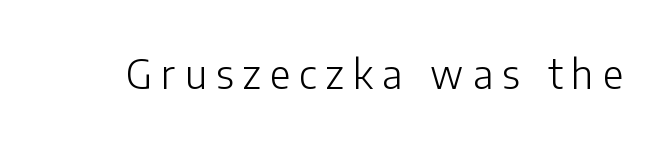
The image shows 40 px light sans-serif type, upright; set unusually wide letter spacing (+0.23 em), not underlined; low stroke contrast and a medium x-height.
